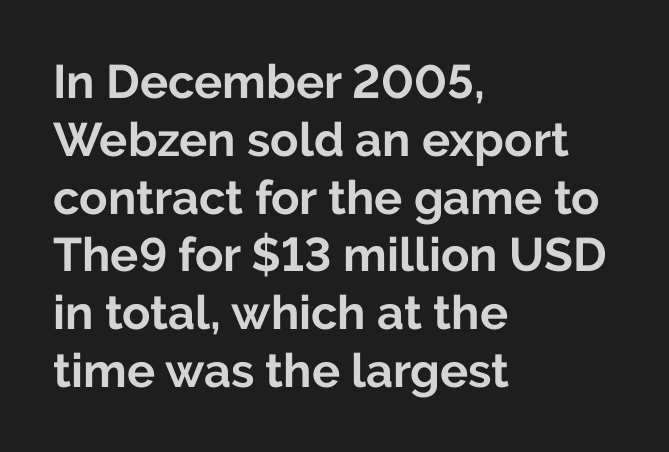
Q: Is the text bold? A: Yes.
Q: Is the text italic (slanted)? A: No, it is upright.
Q: Is the typeface a serif or a sans-serif typeface? A: Sans-serif.
Q: Is the text underlined? A: No.
Q: How is the paragraph aligned? A: Left-aligned.
Q: Is the spacing between letters normal or unusually wide? A: Normal.
Q: Width (condensed, normal, or wide)? A: Normal.
Q: Stroke contrast? A: Low.
Q: x-height? A: Medium.
Q: Monospaced? A: No.
